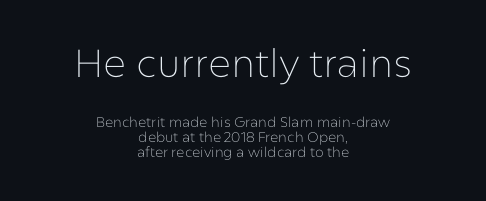
Q: Is the text bold? A: No.
Q: Is the text italic (slanted)? A: No, it is upright.
Q: Is the typeface a serif or a sans-serif typeface? A: Sans-serif.
Q: Is the text underlined? A: No.
Q: How is the paragraph aligned? A: Centered.
Q: Is the spacing between letters normal or unusually wide? A: Normal.
Q: Is the spacing between lines tight, normal or loose? A: Tight.
Q: Which block of text is set in a larger size, the first (top) or the second (bottom)? A: The first (top) one.
Q: Width (condensed, normal, or wide)? A: Normal.
Q: Stroke contrast? A: Low.
Q: x-height? A: Medium.
Q: Monospaced? A: No.
